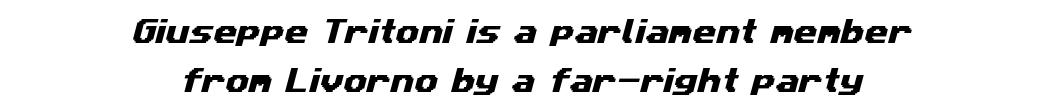
{"underline": "no", "align": "center", "line_spacing_ratio": 1.82, "letter_spacing": "normal", "letter_spacing_em": 0.0, "glyph_px": 27}
